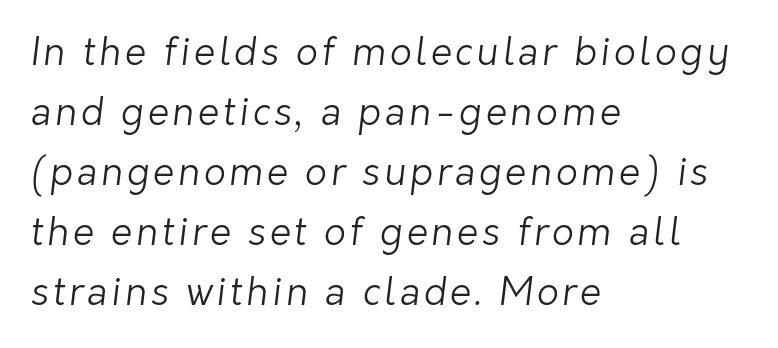
Stroke mass is kept to a normal reading level or below. Regarding leading, the lines here are spaced in the standard way. You could not count columns in this text — the font is proportionally spaced. A bare baseline throughout the passage. Regarding serifs, this sample does without them. The compositor pushed each line to the left boundary.
